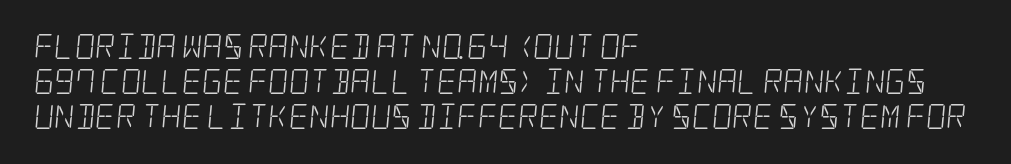
The image shows 25 px text type; set left-aligned, normal line spacing (1.41x), normal letter spacing, not underlined.
